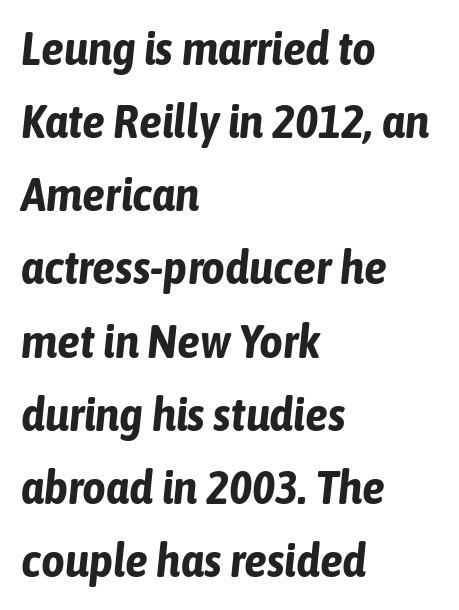
{"italic": "yes", "lean": "right", "slant_degrees": 6, "bold": "yes", "weight": "bold", "width": "condensed", "stroke_contrast": "low", "x_height": "medium", "monospaced": "no", "underline": "no", "align": "left", "line_spacing": "normal", "line_spacing_ratio": 1.59, "letter_spacing": "normal", "letter_spacing_em": 0.0, "glyph_px": 46}
